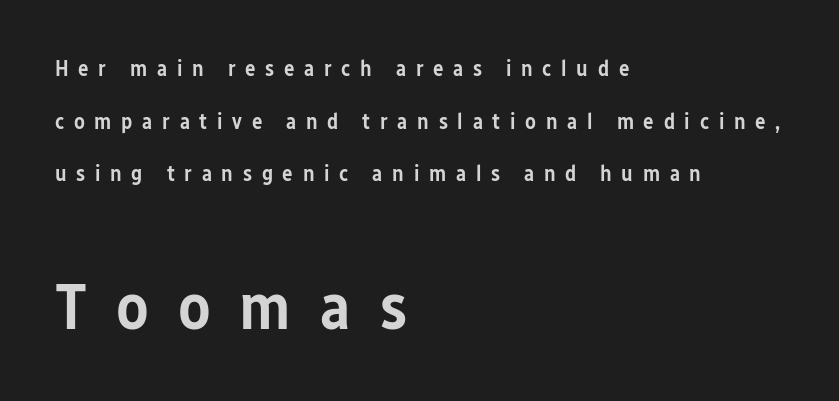
{"serif": "no", "italic": "no", "bold": "semi", "weight": "semibold", "width": "condensed", "stroke_contrast": "low", "x_height": "medium", "monospaced": "no", "underline": "no", "align": "left", "line_spacing": "loose", "line_spacing_ratio": 2.39, "letter_spacing": "wide", "letter_spacing_em": 0.44, "larger_block": "second", "size_ratio": 3.0, "glyph_px": 66}
